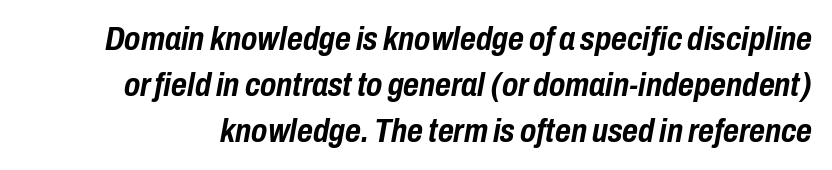
{"italic": "yes", "lean": "right", "slant_degrees": 10, "bold": "yes", "weight": "semibold", "width": "condensed", "stroke_contrast": "low", "x_height": "medium", "monospaced": "no", "underline": "no", "line_spacing": "normal", "line_spacing_ratio": 1.35, "letter_spacing": "normal", "letter_spacing_em": 0.0, "glyph_px": 34}
